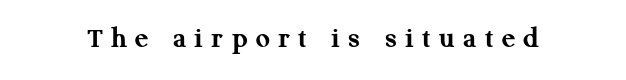
Do the letters lean? They stand straight. Serifs: yes, visible at the terminals of the letterforms. The glyphs are unaccompanied by any horizontal stroke below them. Loose tracking; the words dissolve into strings of separated letters. The characters look thick and weighty, a clear bold. The passage shown is typed in a proportional face where columns would drift.
